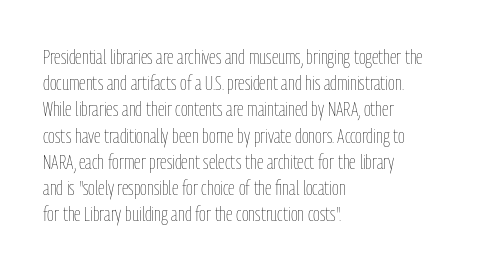
{"italic": "no", "bold": "no", "underline": "no", "align": "left", "line_spacing": "normal", "line_spacing_ratio": 1.25, "letter_spacing": "normal", "letter_spacing_em": 0.0, "glyph_px": 21}
